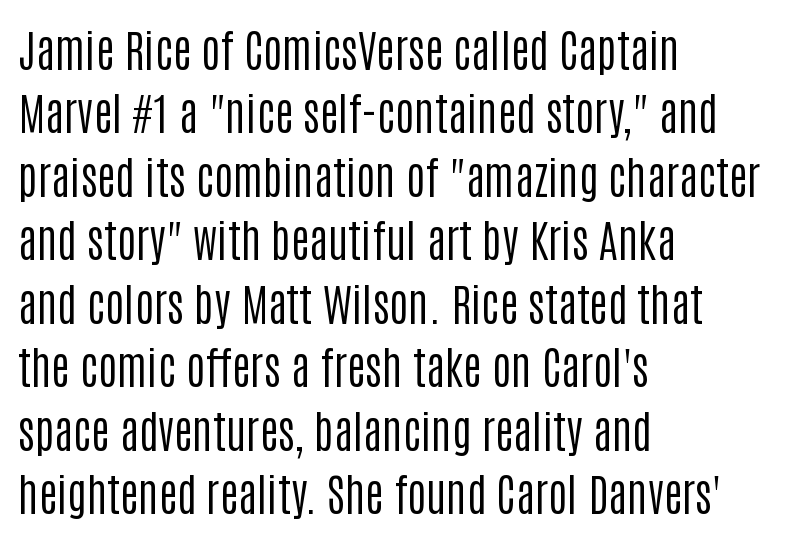
The image shows 45 px regular-weight, condensed sans-serif type, upright; set left-aligned, normal line spacing (1.41x), normal letter spacing, not underlined; low stroke contrast and a large x-height.
